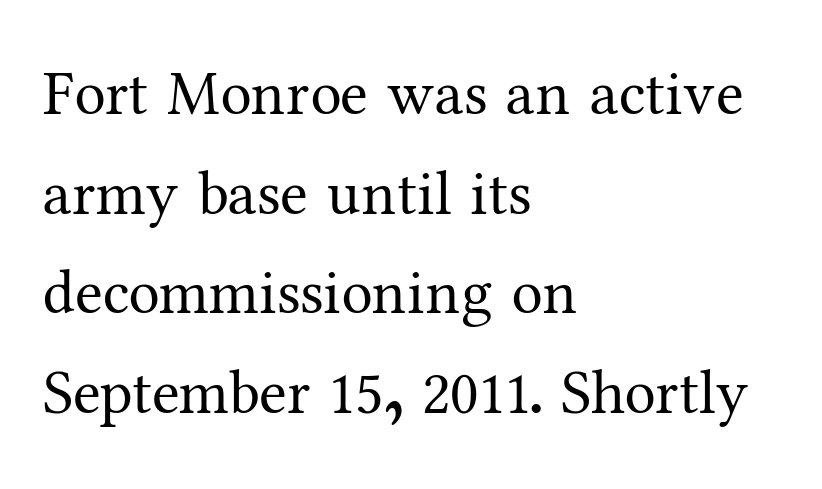
{"serif": "yes", "italic": "no", "bold": "no", "weight": "regular", "width": "normal", "stroke_contrast": "medium", "x_height": "medium", "monospaced": "no", "underline": "no", "align": "left", "line_spacing": "normal", "line_spacing_ratio": 1.58, "letter_spacing": "normal", "letter_spacing_em": 0.0, "glyph_px": 63}
